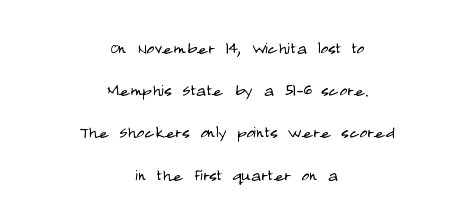
{"italic": "no", "bold": "no", "underline": "no", "align": "center", "line_spacing": "loose", "line_spacing_ratio": 2.01, "letter_spacing": "normal", "letter_spacing_em": 0.0, "glyph_px": 21}
